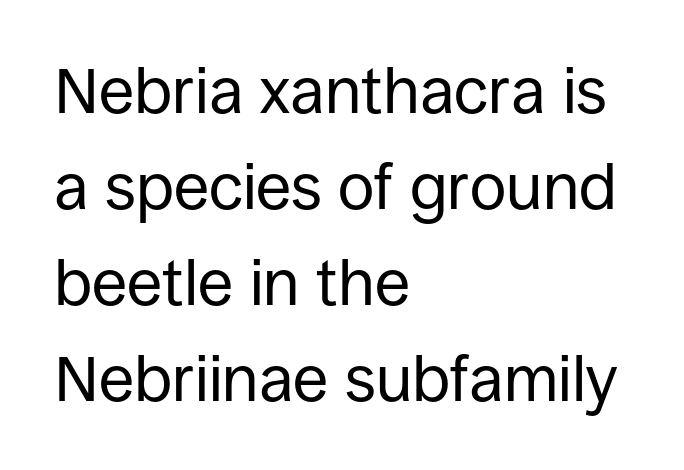
The image shows 64 px regular-weight sans-serif type, upright; set left-aligned, normal line spacing (1.5x), normal letter spacing, not underlined; low stroke contrast and a large x-height.
